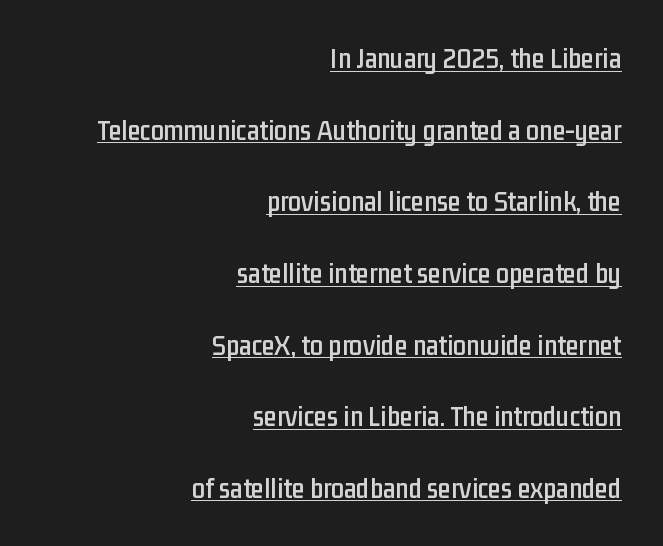
The image shows 29 px condensed sans-serif type, upright; set right-aligned, loose line spacing (2.47x), normal letter spacing, underlined; low stroke contrast and a medium x-height.
